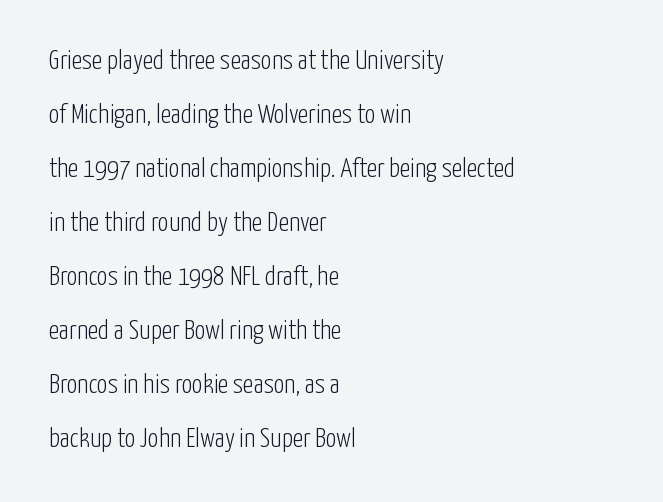
The rendering uses a large line-height, opening up the rows. Stems here are at most as thick as an everyday book face. Teacher's note: observe the even left margin — that is flush-left alignment. You could call the tracking neutral — neither tight nor loose. Each row of text sits above clean, open space.
